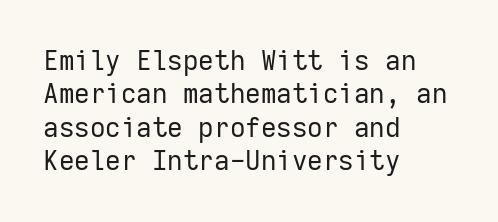
The image shows 27 px text type, upright; set left-aligned, line spacing 1.24x, normal letter spacing, not underlined.
